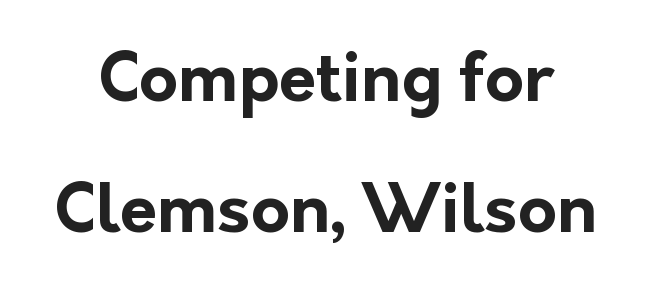
Q: Is the text bold? A: Yes.
Q: Is the text italic (slanted)? A: No, it is upright.
Q: Is the typeface a serif or a sans-serif typeface? A: Sans-serif.
Q: Is the text underlined? A: No.
Q: Is the spacing between letters normal or unusually wide? A: Normal.
Q: Is the spacing between lines tight, normal or loose? A: Loose.
Q: Width (condensed, normal, or wide)? A: Normal.
Q: Stroke contrast? A: Low.
Q: x-height? A: Medium.
Q: Monospaced? A: No.
